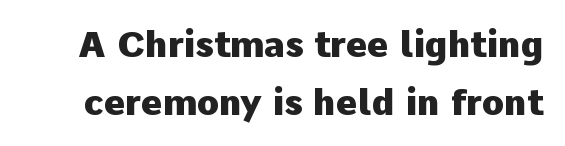
Q: Is the text bold? A: Yes.
Q: Is the text italic (slanted)? A: No, it is upright.
Q: Is the typeface a serif or a sans-serif typeface? A: Sans-serif.
Q: Is the text underlined? A: No.
Q: Is the spacing between letters normal or unusually wide? A: Normal.
Q: Is the spacing between lines tight, normal or loose? A: Normal.
Q: Width (condensed, normal, or wide)? A: Normal.
Q: Stroke contrast? A: Low.
Q: x-height? A: Medium.
Q: Monospaced? A: No.
